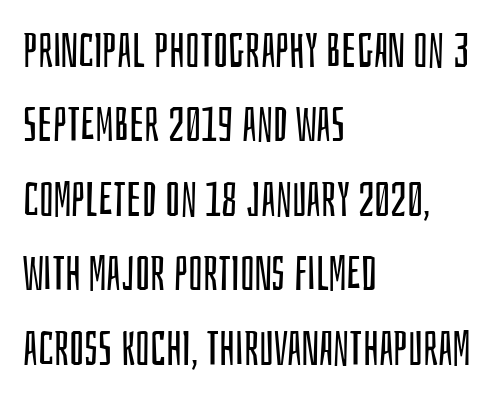
{"serif": "no", "italic": "no", "bold": "no", "weight": "regular", "width": "condensed", "stroke_contrast": "low", "x_height": "large", "monospaced": "no", "underline": "no", "align": "left", "line_spacing": "normal", "line_spacing_ratio": 1.55, "letter_spacing": "normal", "letter_spacing_em": 0.0, "glyph_px": 48}
